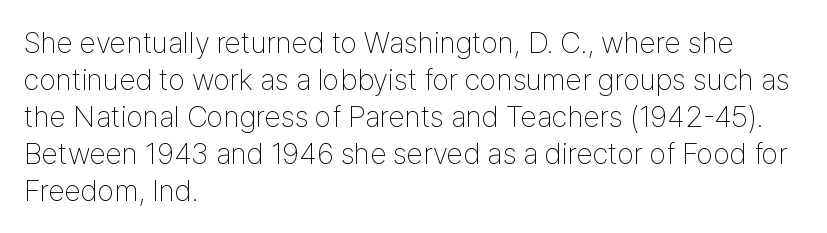
The space directly below the letters is spotless. Style check: upright. A typesetter would call this zero additional tracking. The passage shown is not bold in any degree. The letters advance in unequal steps, a hallmark of proportional type. The type family on display is of the sans-serif kind.
